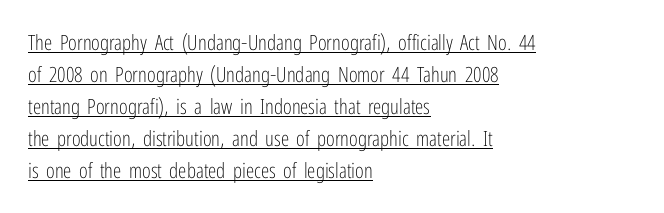
The image shows 21 px text type, upright; set left-aligned, normal line spacing (1.52x), normal letter spacing, underlined.
